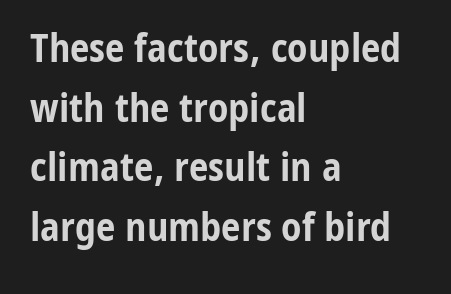
{"serif": "no", "italic": "no", "bold": "yes", "weight": "bold", "width": "condensed", "stroke_contrast": "low", "x_height": "medium", "monospaced": "no", "underline": "no", "align": "left", "line_spacing": "normal", "line_spacing_ratio": 1.53, "letter_spacing": "normal", "letter_spacing_em": 0.0, "glyph_px": 39}
